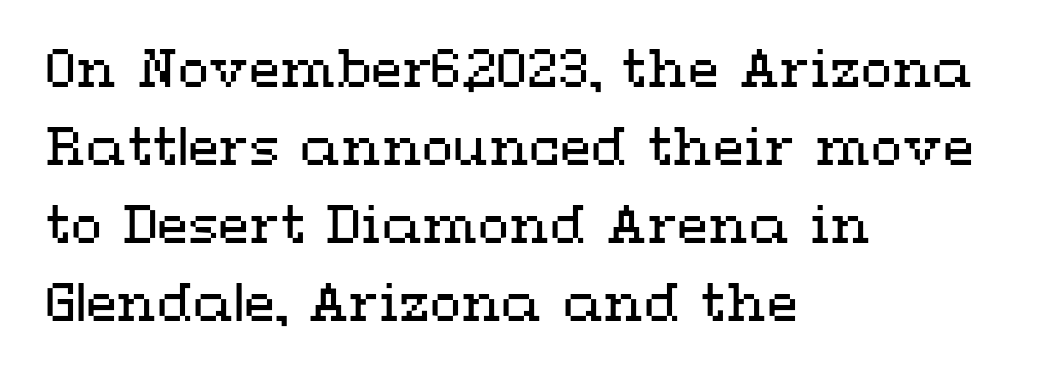
In CSS terms this would be text-align: left. Italic: no, the glyphs are upright roman. There is no visible air inserted between adjacent glyphs. The line-height multiplier appears to be the usual default.
